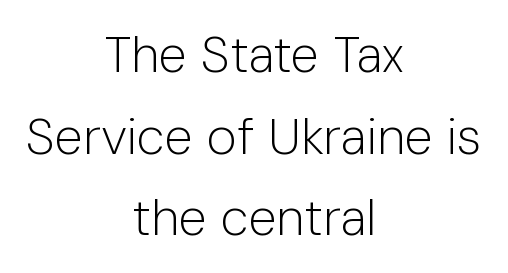
The image shows 51 px light sans-serif type, upright; set centered, normal line spacing (1.6x), normal letter spacing, not underlined; low stroke contrast and a medium x-height.
